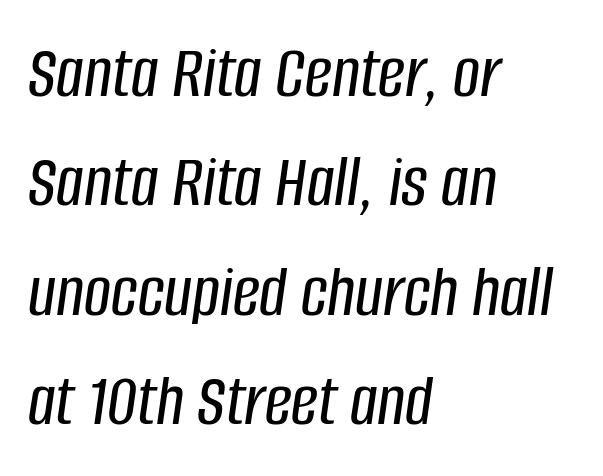
{"italic": "yes", "lean": "right", "slant_degrees": 8, "width": "condensed", "stroke_contrast": "low", "x_height": "large", "monospaced": "no", "underline": "no", "align": "left", "line_spacing": "normal", "line_spacing_ratio": 1.46, "letter_spacing": "normal", "letter_spacing_em": 0.0, "glyph_px": 75}
